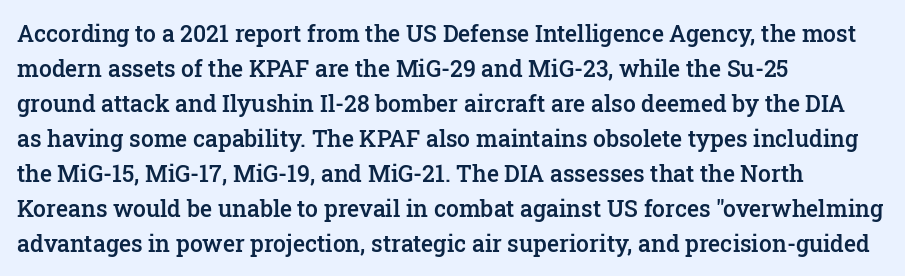
The image shows 23 px text type, upright; set left-aligned, normal line spacing (1.52x), normal letter spacing, not underlined.
